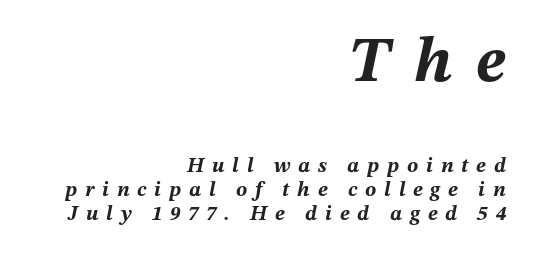
The rendering applies a slant to the glyphs. Note the varied advance widths — an 'i' is clearly narrower than an 'm'. How heavy is the stroke? Heavy — this is a bold. One-word summary of the alignment: right. Visually, the top section dominates because its glyphs are scaled up. Beneath every word, the page is bare.
